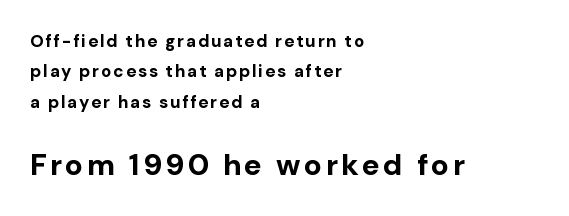
{"serif": "no", "italic": "no", "bold": "yes", "weight": "bold", "width": "normal", "stroke_contrast": "low", "x_height": "medium", "monospaced": "no", "underline": "no", "align": "left", "line_spacing_ratio": 1.79, "larger_block": "second", "size_ratio": 1.76, "glyph_px": 30}
